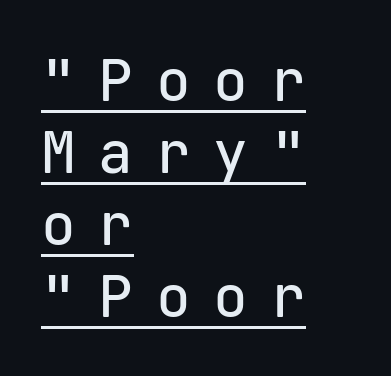
{"serif": "no", "italic": "no", "width": "normal", "stroke_contrast": "low", "x_height": "medium", "monospaced": "yes", "underline": "yes", "align": "left", "line_spacing_ratio": 1.24, "letter_spacing": "wide", "letter_spacing_em": 0.39, "glyph_px": 58}
